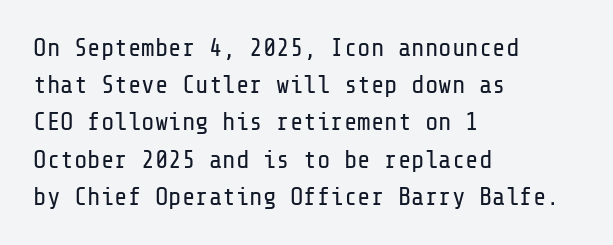
Each new line begins a customary step beneath the previous one. In CSS terms this would be text-align: left. Every character sits straight up, as roman type does. Inter-character spacing is left at the font's built-in metrics.
